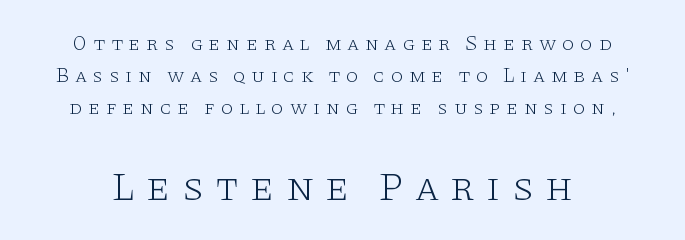
The image shows 40 px light, wide serif type, upright; set normal line spacing (1.6x), unusually wide letter spacing (+0.28 em), not underlined; the second (bottom) block is 2.0x larger; low stroke contrast and a large x-height.
